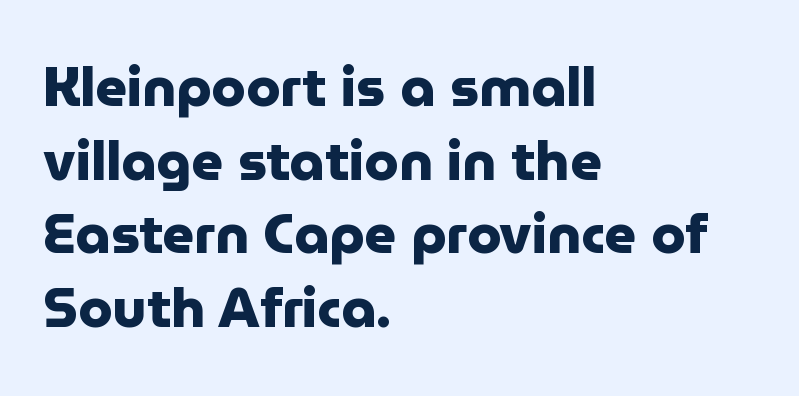
The image shows 55 px heavy sans-serif type, upright; set left-aligned, normal line spacing (1.34x), normal letter spacing, not underlined; low stroke contrast and a medium x-height.
